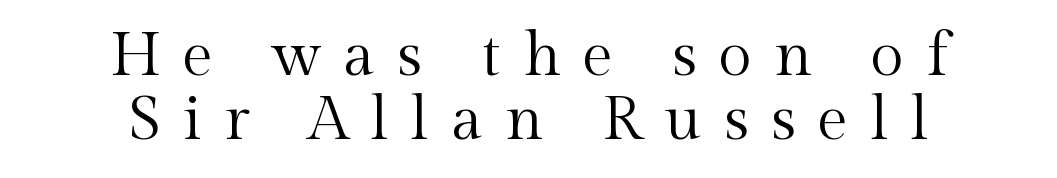
Q: Is the text bold? A: No.
Q: Is the text italic (slanted)? A: No, it is upright.
Q: Is the typeface a serif or a sans-serif typeface? A: Serif.
Q: Is the text underlined? A: No.
Q: How is the paragraph aligned? A: Centered.
Q: Is the spacing between letters normal or unusually wide? A: Unusually wide.
Q: Is the spacing between lines tight, normal or loose? A: Tight.
Q: Width (condensed, normal, or wide)? A: Normal.
Q: x-height? A: Medium.
Q: Monospaced? A: No.
